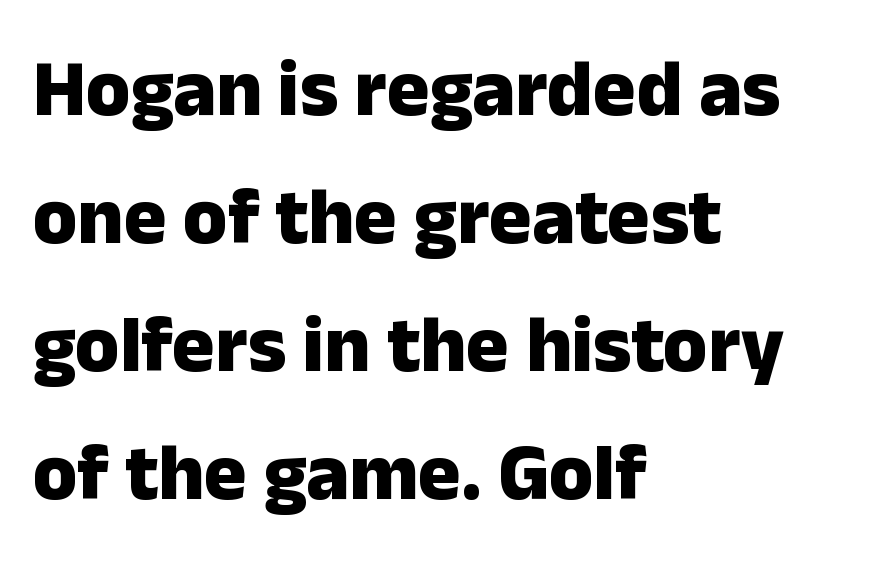
No feet cap the strokes, marking this as sans-serif type. Spacing verdict: proportional, widths tailored to each character. Does the weight exceed regular? Yes, all the way to bold. Characters remain perfectly vertical along every line. Words appear dense and cohesive because spacing is normal.
